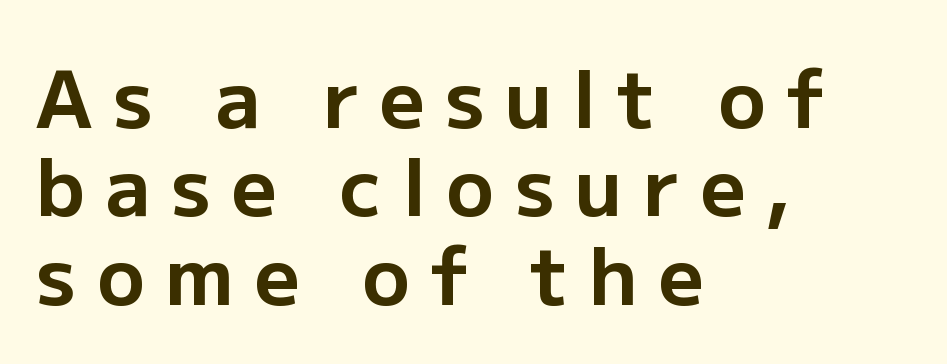
Q: Is the text bold? A: Yes.
Q: Is the text italic (slanted)? A: No, it is upright.
Q: Is the typeface a serif or a sans-serif typeface? A: Sans-serif.
Q: Is the text underlined? A: No.
Q: How is the paragraph aligned? A: Left-aligned.
Q: Is the spacing between letters normal or unusually wide? A: Unusually wide.
Q: Is the spacing between lines tight, normal or loose? A: Tight.
Q: Width (condensed, normal, or wide)? A: Normal.
Q: Stroke contrast? A: Low.
Q: x-height? A: Medium.
Q: Monospaced? A: No.
